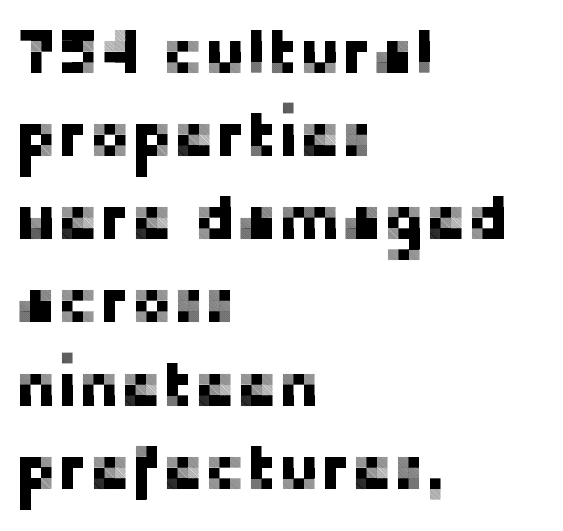
Q: Is the text italic (slanted)? A: No, it is upright.
Q: Is the typeface a serif or a sans-serif typeface? A: Sans-serif.
Q: Is the text underlined? A: No.
Q: How is the paragraph aligned? A: Left-aligned.
Q: Is the spacing between letters normal or unusually wide? A: Normal.
Q: Is the spacing between lines tight, normal or loose? A: Normal.
Q: Width (condensed, normal, or wide)? A: Normal.
Q: Stroke contrast? A: Low.
Q: x-height? A: Medium.
Q: Monospaced? A: No.
